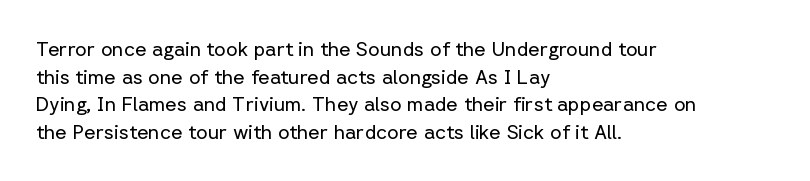
This rendering leaves character spacing at its baseline value. These lines stack with their left ends in a neat column. Reading down the column, the eye jumps a familiar distance to each next line. Stroke mass is kept to a normal reading level or below. Unlike italic type, these characters show no tilt at all. No word sits above an underline.
